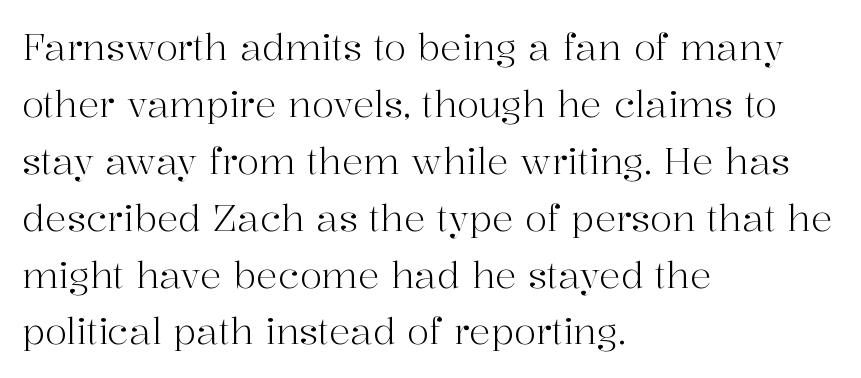
Q: Is the text bold? A: No.
Q: Is the text italic (slanted)? A: No, it is upright.
Q: Is the typeface a serif or a sans-serif typeface? A: Serif.
Q: Is the text underlined? A: No.
Q: How is the paragraph aligned? A: Left-aligned.
Q: Is the spacing between letters normal or unusually wide? A: Normal.
Q: Is the spacing between lines tight, normal or loose? A: Normal.
Q: Width (condensed, normal, or wide)? A: Normal.
Q: Stroke contrast? A: High.
Q: x-height? A: Medium.
Q: Monospaced? A: No.
